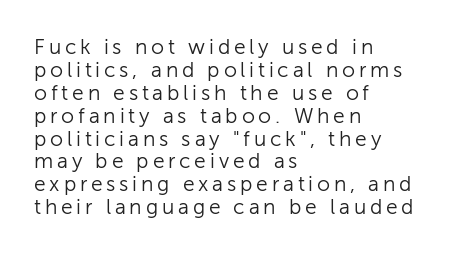
Q: Is the text bold? A: No.
Q: Is the text italic (slanted)? A: No, it is upright.
Q: Is the text underlined? A: No.
Q: How is the paragraph aligned? A: Left-aligned.
Q: Is the spacing between lines tight, normal or loose? A: Tight.
